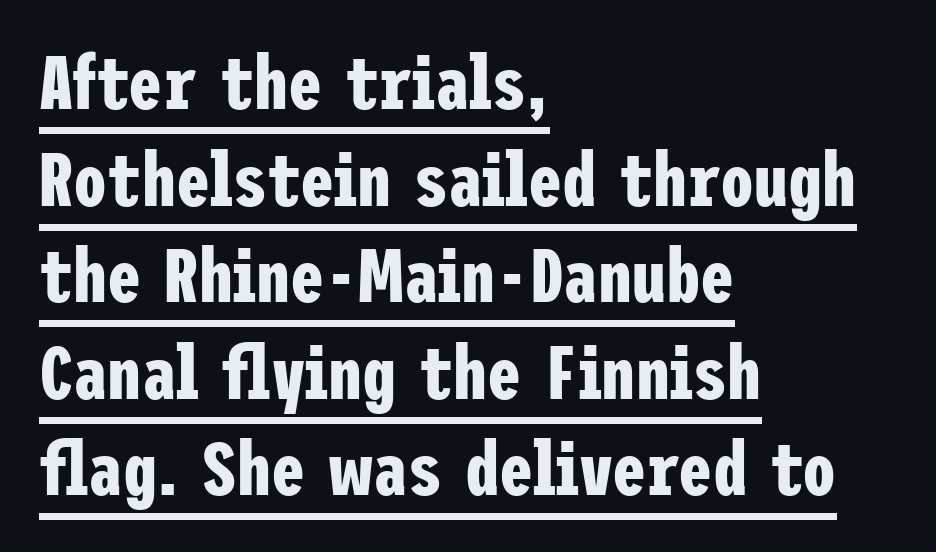
The image shows 76 px bold, condensed sans-serif type, upright; set left-aligned, normal line spacing (1.27x), normal letter spacing, underlined; low stroke contrast and a medium x-height.
